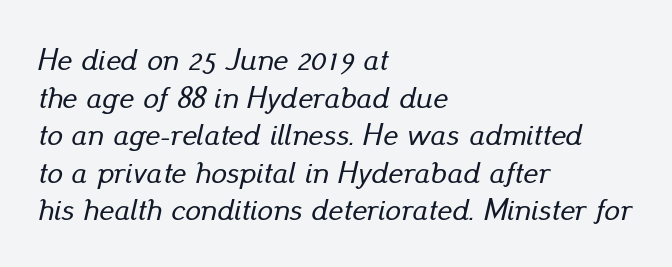
Q: Is the text italic (slanted)? A: Yes, it leans right by about 13 degrees.
Q: Is the text underlined? A: No.
Q: How is the paragraph aligned? A: Left-aligned.
Q: Is the spacing between letters normal or unusually wide? A: Normal.
Q: Width (condensed, normal, or wide)? A: Normal.
Q: Stroke contrast? A: Low.
Q: x-height? A: Small.
Q: Monospaced? A: No.
